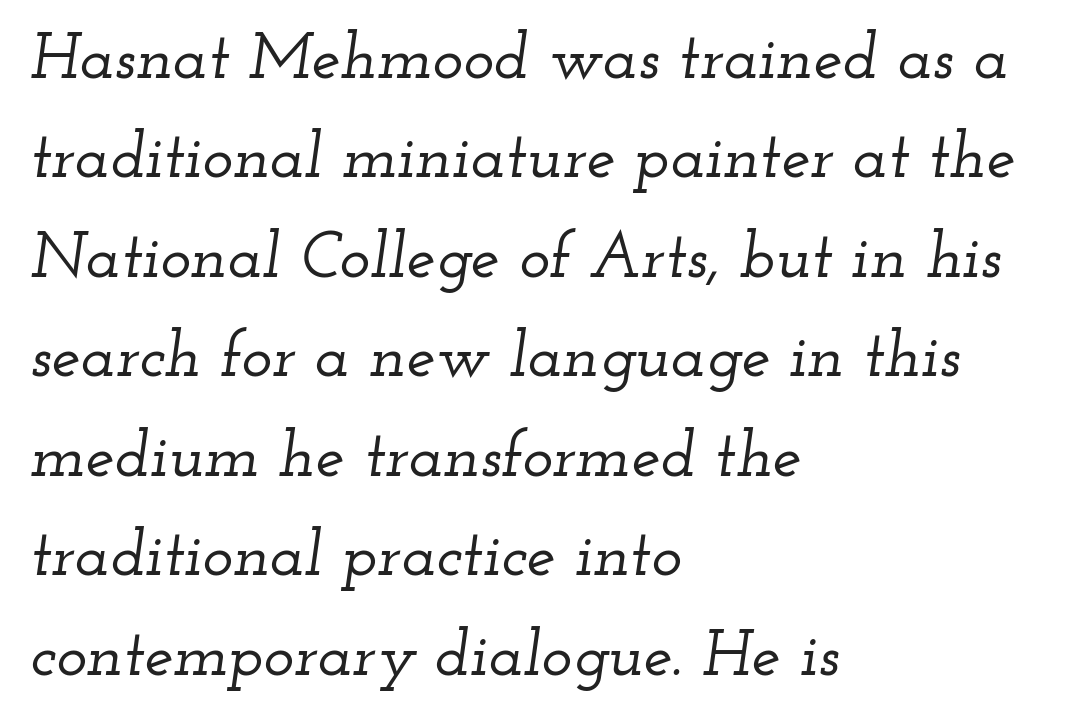
The line texture is even and compact thanks to regular tracking. Regarding serifs, this sample has them. No word sits above an underline. Do the characters align in a grid? No, the font is proportional. The text carries the slant typical of an italic or oblique font.
